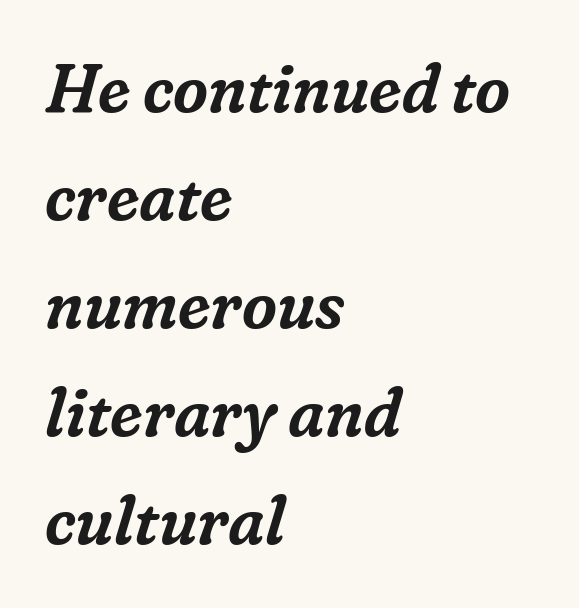
Words float on clear page, feet unadorned. Reading down the column, the eye jumps a familiar distance to each next line. Between one letter and the next there's only the usual sliver of space. You can tell from the footed stems that serif type was used. Casual observation: everything's shoved over to the left. The passage shown is typed in a proportional face where columns would drift.
